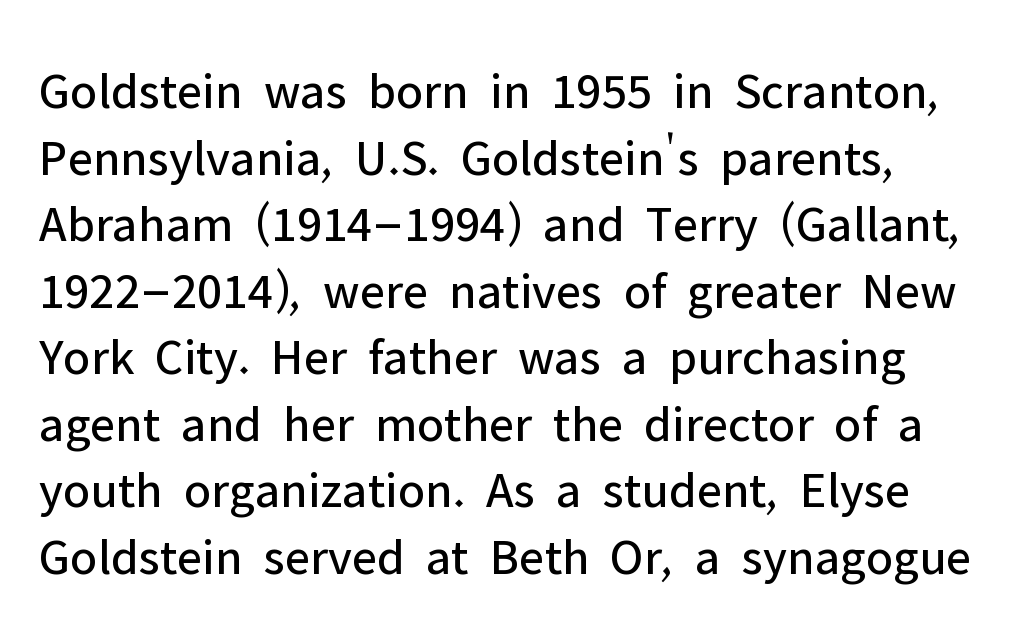
The image shows 52 px regular-weight sans-serif type, upright; set left-aligned, normal line spacing (1.28x), normal letter spacing, not underlined; low stroke contrast and a medium x-height.
